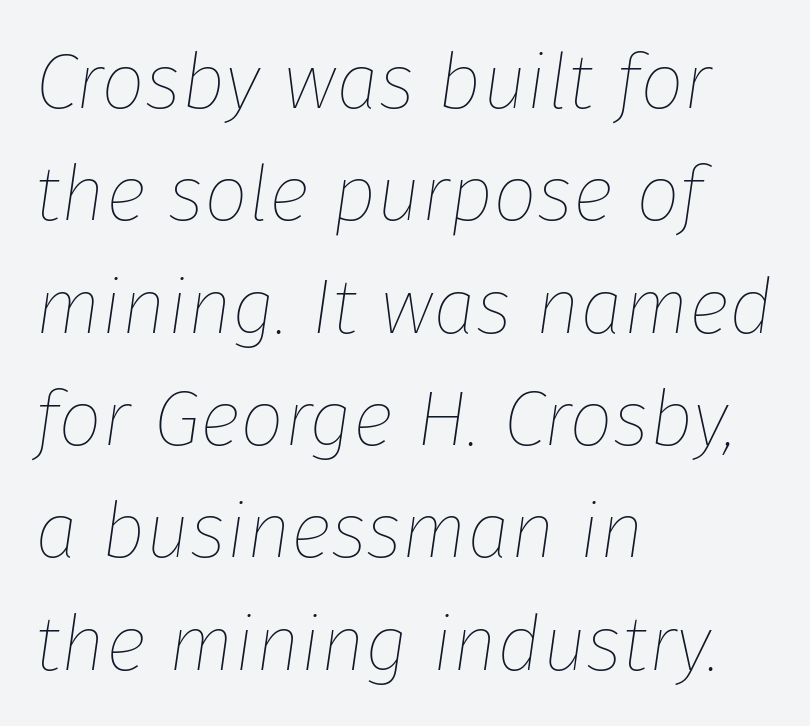
Underline: absent. This is not heavy type; no bold has been used. Where is the straight margin? On the left. This rendering leaves character spacing at its baseline value. Note the varied advance widths — an 'i' is clearly narrower than an 'm'.
